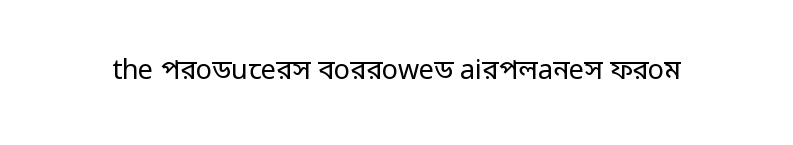
The image shows 27 px text type, upright; set normal letter spacing, not underlined.
